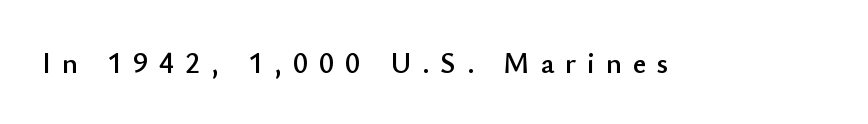
The axis of the letterforms is exactly vertical. You could only call the tracking loose — the letters float apart. The strip under each line holds only bare page. These lines are rendered in a variable-pitch font. The designer went with a sans here, leaving each stem footless.
